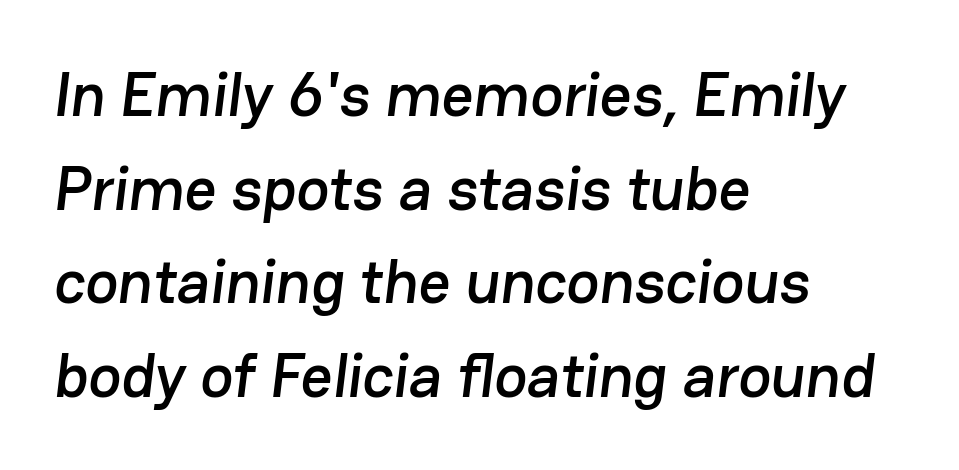
Stroke terminals: plain, sans-serif. The face used here is proportionally spaced, like ordinary book or web type. The leading is moderate, giving the passage an even texture. Is the block centered? No — it sits flush against the left margin.
